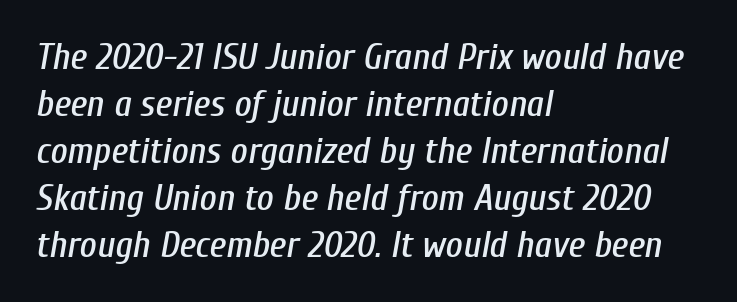
Glance below the letters and you will spot only blank space. Left-aligned paragraph, ragged on the right. The rendering applies a slant to the glyphs. Between one letter and the next there's only the usual sliver of space. Each letter keeps its own natural width here, so spacing adapts to shape. Successive baselines arrive at the customary interval.
